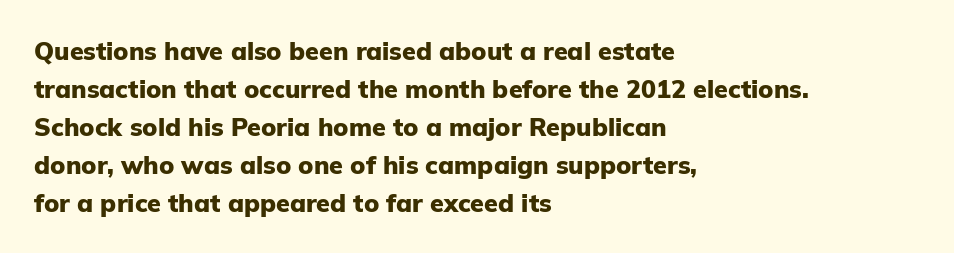
Q: Is the text bold? A: Yes.
Q: Is the text italic (slanted)? A: No, it is upright.
Q: Is the text underlined? A: No.
Q: How is the paragraph aligned? A: Left-aligned.
Q: Is the spacing between letters normal or unusually wide? A: Normal.
Q: Is the spacing between lines tight, normal or loose? A: Normal.
